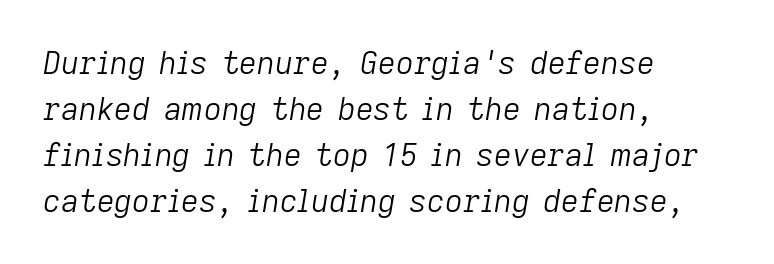
You could call the tracking neutral — neither tight nor loose. The typography opts for an oblique posture over an upright one. Is this a heavy cut? Hardly; it is regular or lighter. The passage shown is typed in a proportional face where columns would drift. The rag falls on the right side of this text block.
